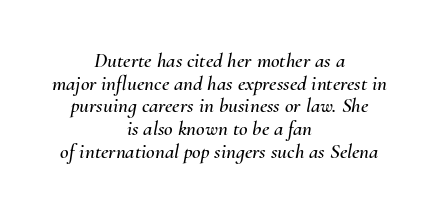
The image shows 21 px text type, italic (leaning right); set centered, tight line spacing (1.08x), normal letter spacing, not underlined.
